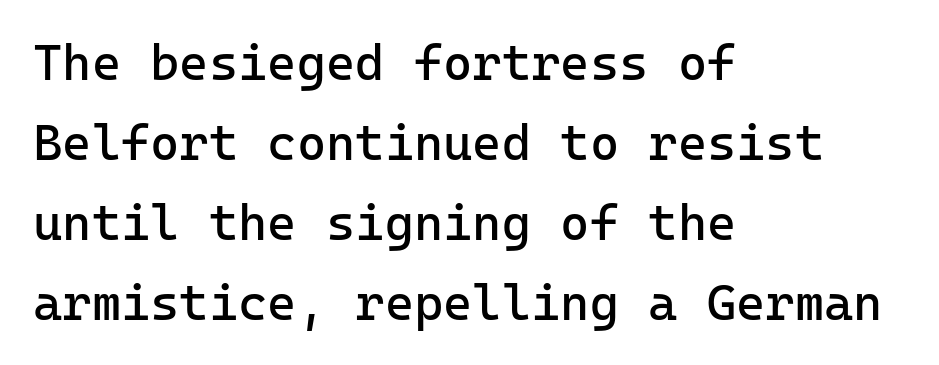
Q: Is the text bold? A: No.
Q: Is the text italic (slanted)? A: No, it is upright.
Q: Is the typeface a serif or a sans-serif typeface? A: Sans-serif.
Q: Is the text underlined? A: No.
Q: How is the paragraph aligned? A: Left-aligned.
Q: Is the spacing between letters normal or unusually wide? A: Normal.
Q: Is the spacing between lines tight, normal or loose? A: Normal.
Q: Width (condensed, normal, or wide)? A: Normal.
Q: Stroke contrast? A: Low.
Q: x-height? A: Medium.
